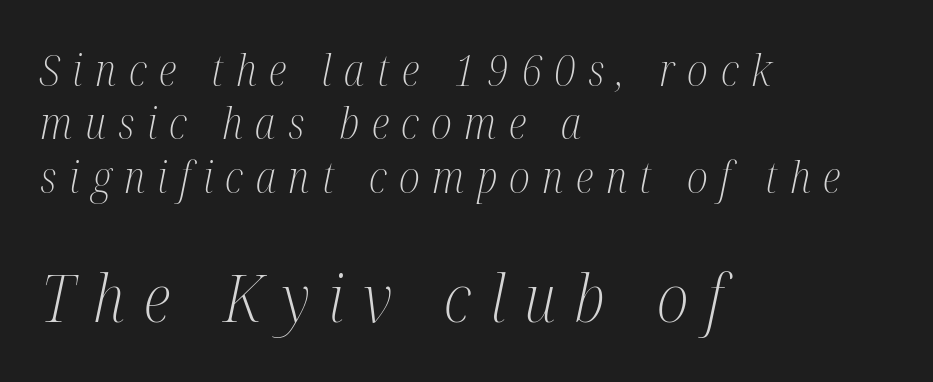
Q: Is the text bold? A: No.
Q: Is the text italic (slanted)? A: Yes, it leans right by about 12 degrees.
Q: Is the typeface a serif or a sans-serif typeface? A: Serif.
Q: Is the text underlined? A: No.
Q: How is the paragraph aligned? A: Left-aligned.
Q: Is the spacing between letters normal or unusually wide? A: Unusually wide.
Q: Which block of text is set in a larger size, the first (top) or the second (bottom)? A: The second (bottom) one.
Q: Width (condensed, normal, or wide)? A: Condensed.
Q: Stroke contrast? A: Medium.
Q: x-height? A: Medium.
Q: Monospaced? A: No.
